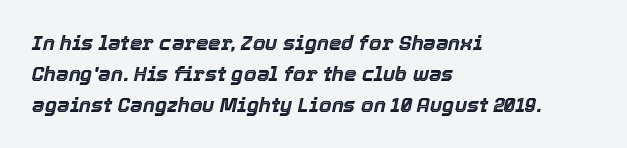
The image shows 20 px text type, italic (leaning right); set left-aligned, normal line spacing (1.54x), normal letter spacing, not underlined.
